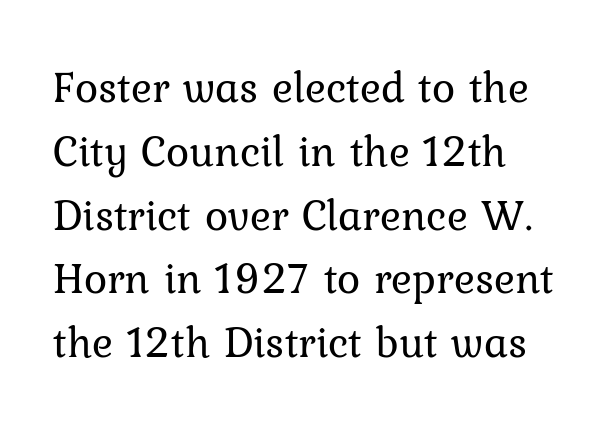
Q: Is the text bold? A: No.
Q: Is the text italic (slanted)? A: No, it is upright.
Q: Is the typeface a serif or a sans-serif typeface? A: Serif.
Q: Is the text underlined? A: No.
Q: How is the paragraph aligned? A: Left-aligned.
Q: Is the spacing between letters normal or unusually wide? A: Normal.
Q: Is the spacing between lines tight, normal or loose? A: Normal.
Q: Width (condensed, normal, or wide)? A: Normal.
Q: Stroke contrast? A: Low.
Q: x-height? A: Medium.
Q: Monospaced? A: No.
